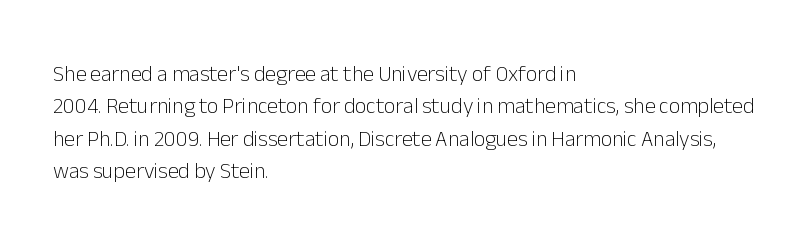
The image shows 22 px text type, upright; set left-aligned, normal line spacing (1.47x), normal letter spacing, not underlined.
